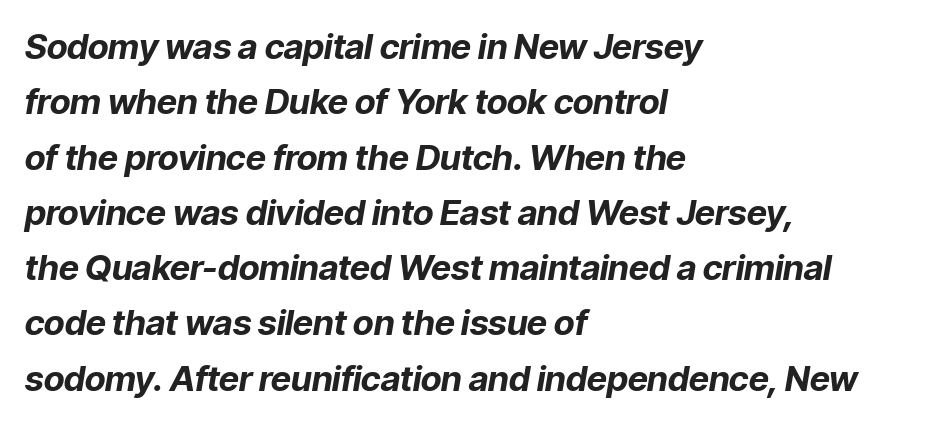
Reading down the column, the eye jumps a familiar distance to each next line. On the weight axis this lands at bold, roughly 700. Horizontally, the lines are justified to the leading edge only. Default kerning and tracking; the words read as compact shapes.
